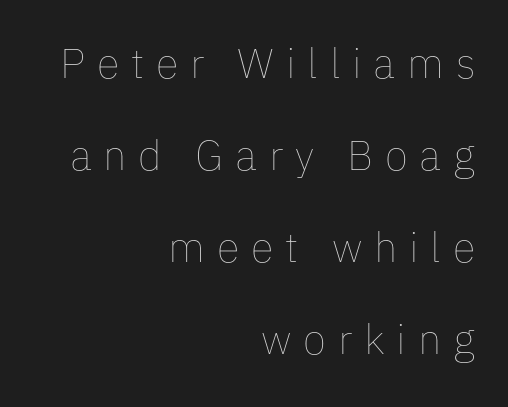
Q: Is the text bold? A: No.
Q: Is the text italic (slanted)? A: No, it is upright.
Q: Is the text underlined? A: No.
Q: How is the paragraph aligned? A: Right-aligned.
Q: Is the spacing between letters normal or unusually wide? A: Unusually wide.
Q: Is the spacing between lines tight, normal or loose? A: Loose.
Q: Width (condensed, normal, or wide)? A: Normal.
Q: Stroke contrast? A: Low.
Q: x-height? A: Medium.
Q: Monospaced? A: No.
